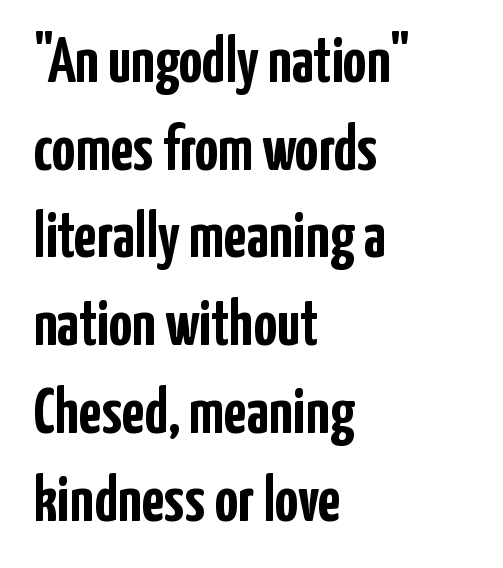
Q: Is the text bold? A: Yes.
Q: Is the text italic (slanted)? A: No, it is upright.
Q: Is the typeface a serif or a sans-serif typeface? A: Sans-serif.
Q: Is the text underlined? A: No.
Q: How is the paragraph aligned? A: Left-aligned.
Q: Is the spacing between letters normal or unusually wide? A: Normal.
Q: Is the spacing between lines tight, normal or loose? A: Normal.
Q: Width (condensed, normal, or wide)? A: Condensed.
Q: Stroke contrast? A: Low.
Q: x-height? A: Medium.
Q: Monospaced? A: No.
